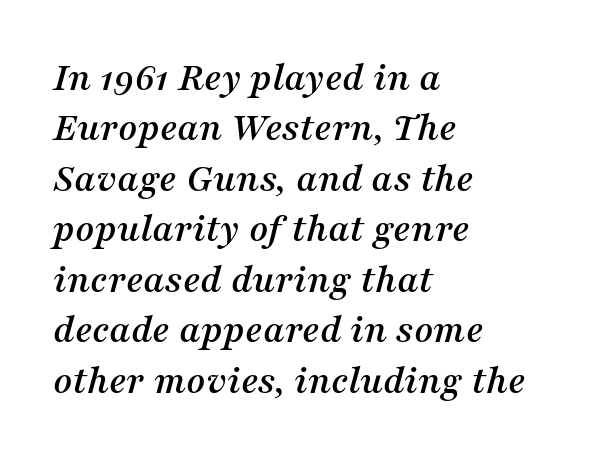
When letters slant like this, we call the style italic. A typesetter would call this zero additional tracking. The typeface chosen for these lines features serifs. The passage shown is typed in a proportional face where columns would drift. Which margin do the lines hug? The left one — the right edge is uneven.
